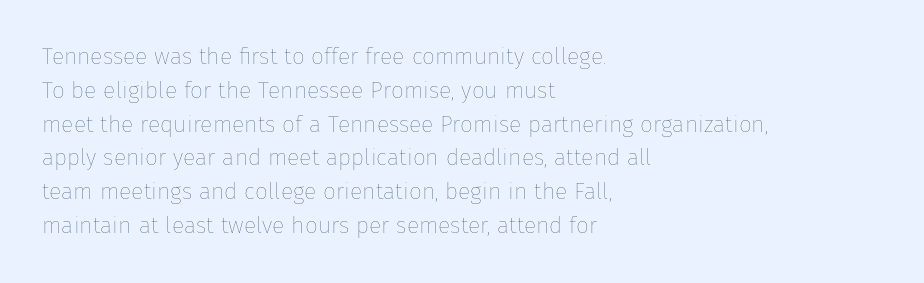
{"italic": "no", "bold": "no", "underline": "no", "align": "left", "line_spacing": "normal", "line_spacing_ratio": 1.47, "letter_spacing": "normal", "letter_spacing_em": 0.0, "glyph_px": 23}
